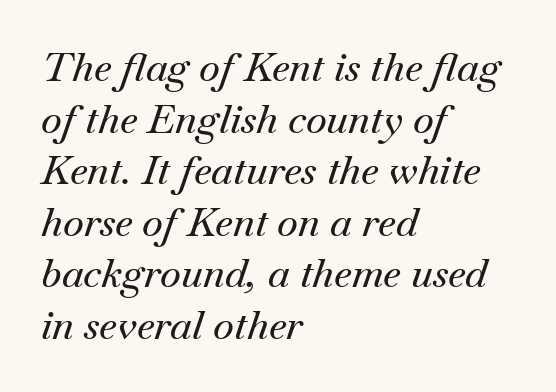
{"serif": "yes", "italic": "yes", "lean": "right", "slant_degrees": 18, "width": "normal", "stroke_contrast": "medium", "x_height": "small", "monospaced": "no", "underline": "no", "align": "left", "line_spacing": "normal", "line_spacing_ratio": 1.29, "letter_spacing": "normal", "letter_spacing_em": 0.0, "glyph_px": 40}
